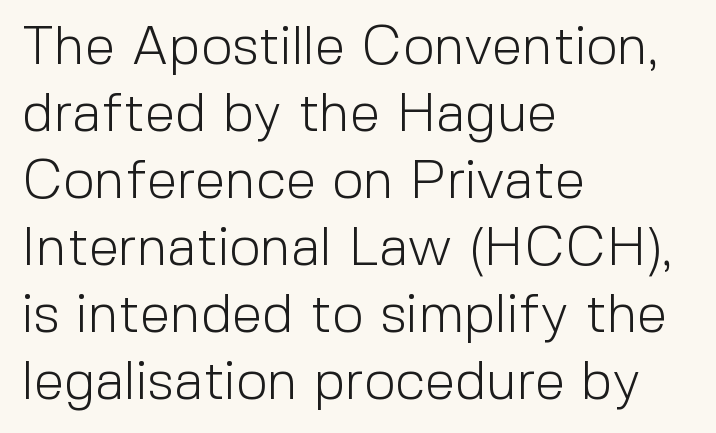
{"serif": "no", "italic": "no", "bold": "no", "weight": "light", "width": "normal", "x_height": "medium", "monospaced": "no", "underline": "no", "align": "left", "line_spacing_ratio": 1.22, "letter_spacing": "normal", "letter_spacing_em": 0.0, "glyph_px": 55}
